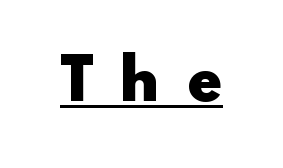
The passage shown is emphatically bold. These lines have a slow, spaced-out rhythm from letter to letter. Ascenders rise straight up at ninety degrees. The letters carry no serifs — their stems end cleanly without finishing strokes. Varying glyph widths throughout — classic text-font behaviour.
